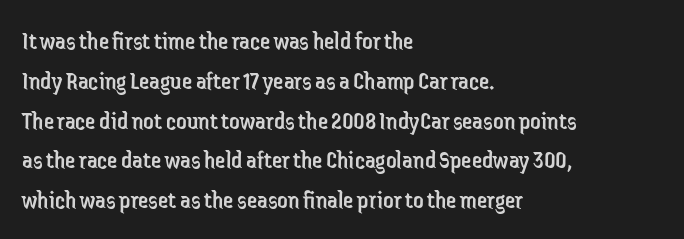
Q: Is the text bold? A: No.
Q: Is the text italic (slanted)? A: No, it is upright.
Q: Is the text underlined? A: No.
Q: How is the paragraph aligned? A: Left-aligned.
Q: Is the spacing between letters normal or unusually wide? A: Normal.
Q: Is the spacing between lines tight, normal or loose? A: Normal.
